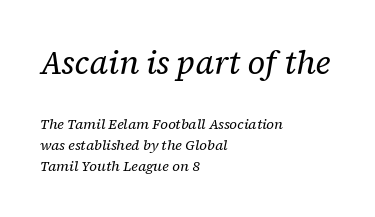
Emphasis-style slanted type is in use. Decoration check: the copy has no underline. Leading: standard. The letters in the upper block stand taller than those in the block below. Varying glyph widths throughout — classic text-font behaviour.
